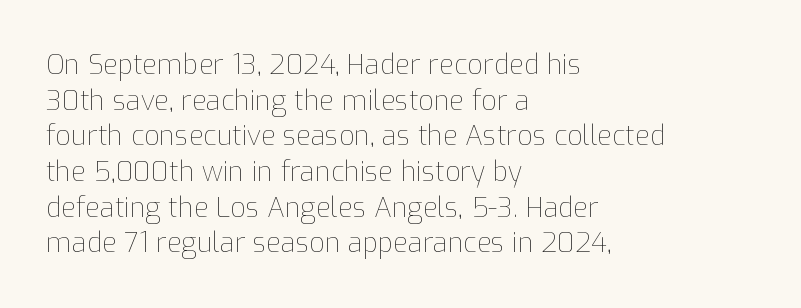
Q: Is the text bold? A: No.
Q: Is the text italic (slanted)? A: No, it is upright.
Q: Is the text underlined? A: No.
Q: How is the paragraph aligned? A: Left-aligned.
Q: Is the spacing between letters normal or unusually wide? A: Normal.
Q: Is the spacing between lines tight, normal or loose? A: Normal.
